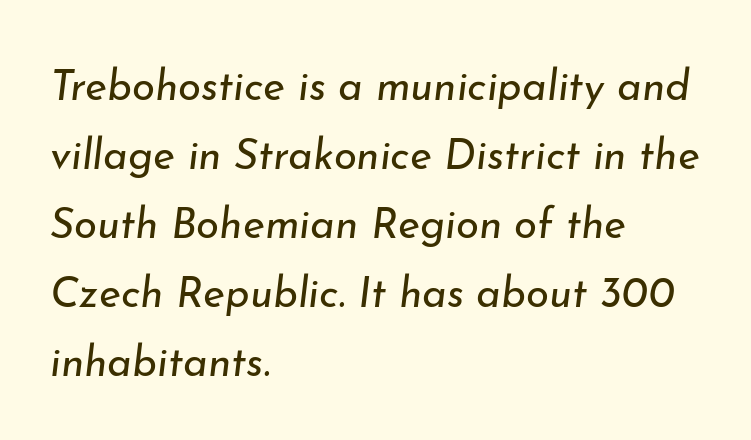
Observe the lean: these are italic letterforms. Here the designer chose a conventional face with non-uniform glyph widths. These lines keep a tight, regular rhythm from letter to letter. This sample keeps an unexceptional amount of space between lines. In CSS terms this would be text-align: left. The typesetting does not lean heavy: it is not bold.
